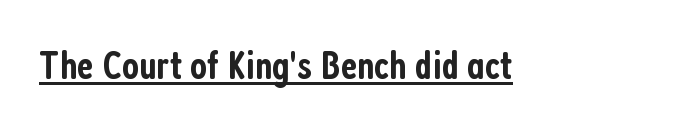
The image shows 41 px semibold, condensed sans-serif type, upright; set normal letter spacing, underlined; low stroke contrast and a medium x-height.
